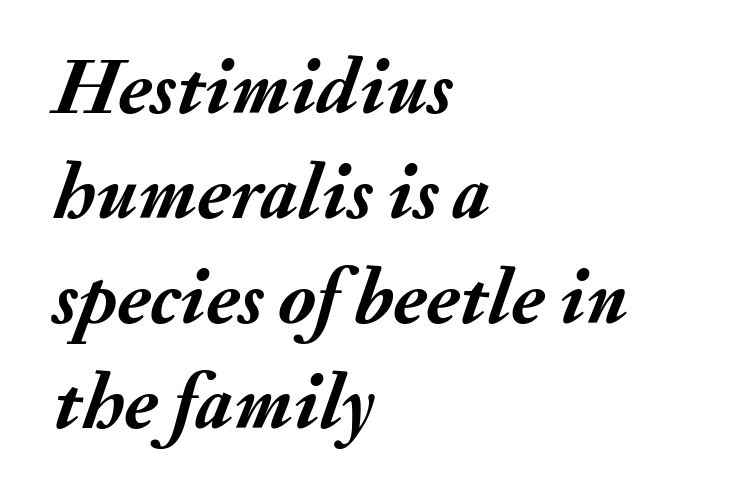
Emphasis by weight is at full strength: bold. Lines of text with bare space underneath. A classic flush-left, rag-right setting is used for this passage. Compared with typical body copy, the letter spacing here is the same. Note the varied advance widths — an 'i' is clearly narrower than an 'm'.
